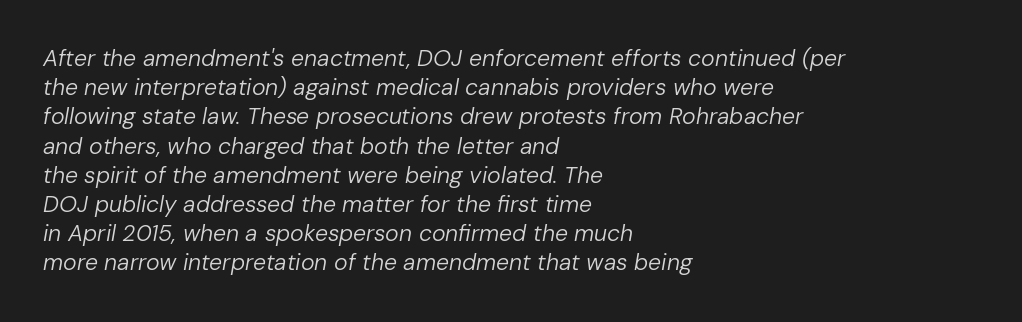
Q: Is the text bold? A: No.
Q: Is the text italic (slanted)? A: Yes, it leans right by about 10 degrees.
Q: Is the text underlined? A: No.
Q: How is the paragraph aligned? A: Left-aligned.
Q: Is the spacing between letters normal or unusually wide? A: Normal.
Q: Is the spacing between lines tight, normal or loose? A: Normal.
